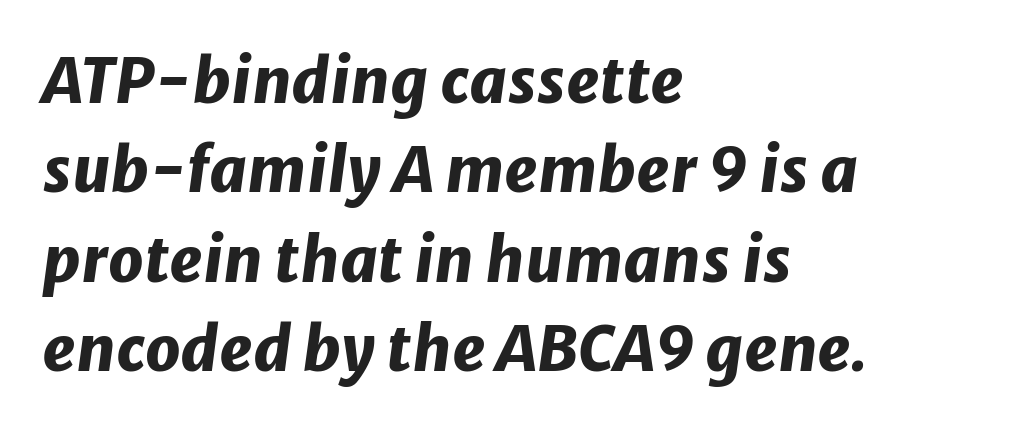
The image shows 62 px heavy type, italic (leaning right); set left-aligned, normal line spacing (1.44x), normal letter spacing, not underlined; low stroke contrast and a medium x-height.
